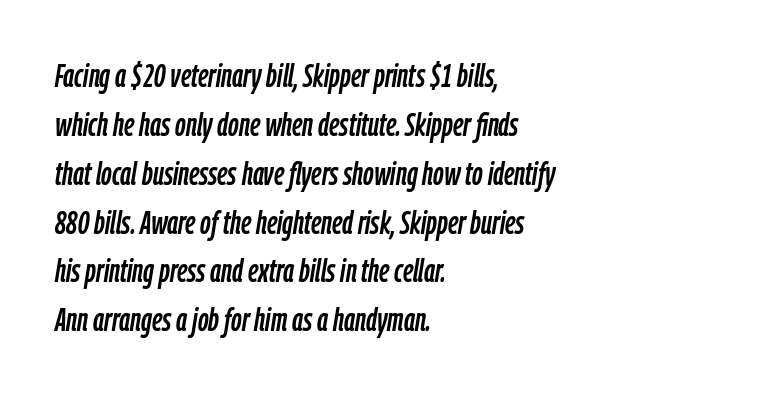
The image shows 33 px condensed type, italic (leaning right); set left-aligned, normal line spacing (1.48x), normal letter spacing, not underlined; low stroke contrast and a medium x-height.
